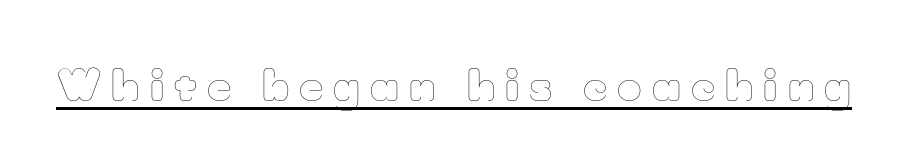
Q: Is the text bold? A: No.
Q: Is the text italic (slanted)? A: No, it is upright.
Q: Is the text underlined? A: Yes.
Q: Is the spacing between letters normal or unusually wide? A: Unusually wide.
Q: Width (condensed, normal, or wide)? A: Normal.
Q: Stroke contrast? A: Low.
Q: x-height? A: Small.
Q: Monospaced? A: No.
